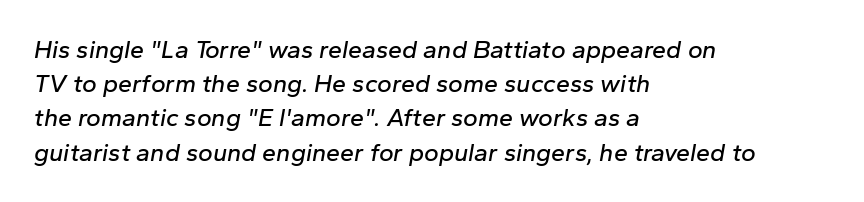
{"italic": "yes", "lean": "right", "slant_degrees": 10, "underline": "no", "align": "left", "line_spacing": "normal", "line_spacing_ratio": 1.37, "letter_spacing": "normal", "letter_spacing_em": 0.0, "glyph_px": 25}
